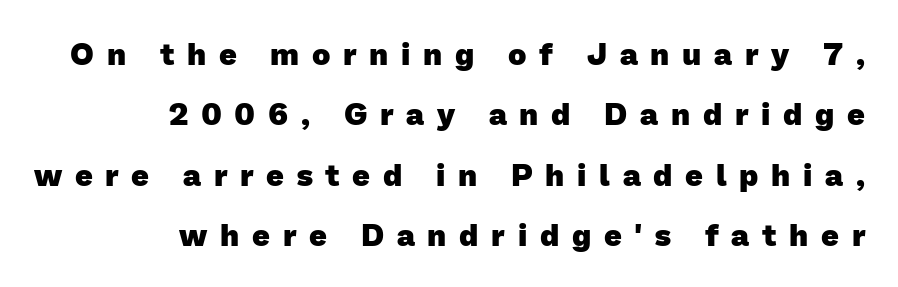
Heavy-handed strokes throughout: this text is bold. Each row of text sits above clean, open space. The passage is arranged like a letterhead date or caption credit — flush right. The tracking jumps out immediately: characters are airy and widely separated. Whoever set this chose breathing room over compactness in the vertical rhythm. Classification — sans serif.
